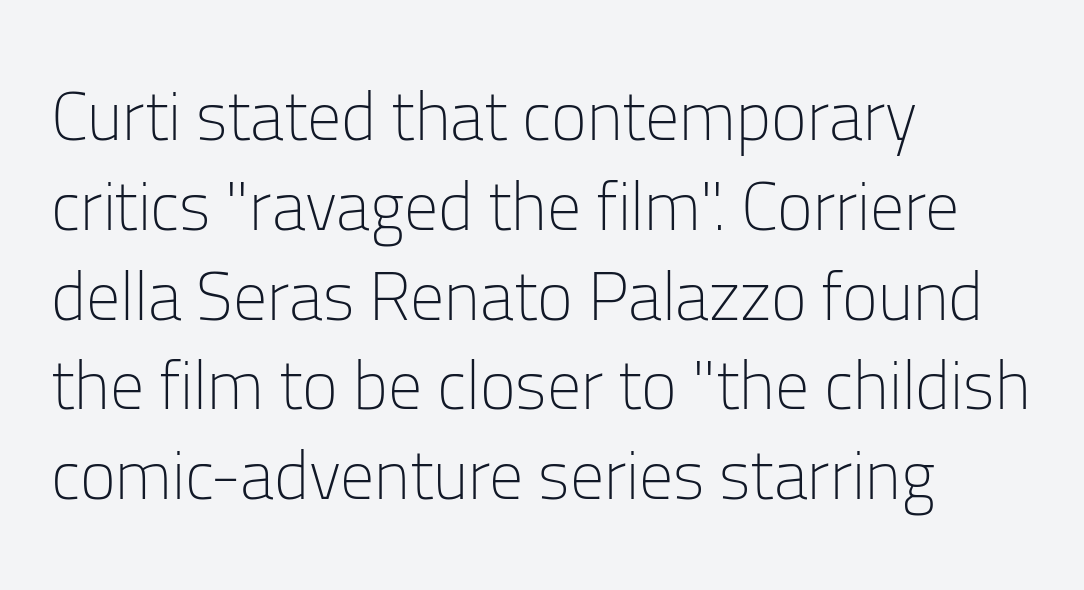
How are the letters spaced? Ordinarily, with no added tracking. The line-height multiplier appears to be the usual default. When letters stand straight like this, we call the style roman or upright. On a weight scale, this lands at 450 or below.
